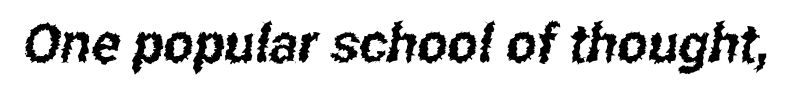
{"serif": "no", "width": "condensed", "stroke_contrast": "low", "x_height": "medium", "monospaced": "no", "underline": "no", "letter_spacing": "normal", "letter_spacing_em": 0.0, "glyph_px": 54}
